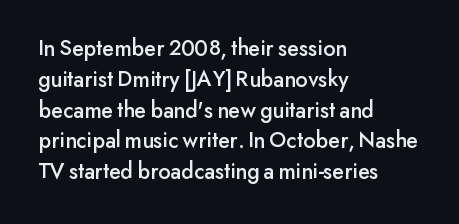
Q: Is the text italic (slanted)? A: No, it is upright.
Q: Is the text underlined? A: No.
Q: How is the paragraph aligned? A: Left-aligned.
Q: Is the spacing between letters normal or unusually wide? A: Normal.
Q: Is the spacing between lines tight, normal or loose? A: Normal.
